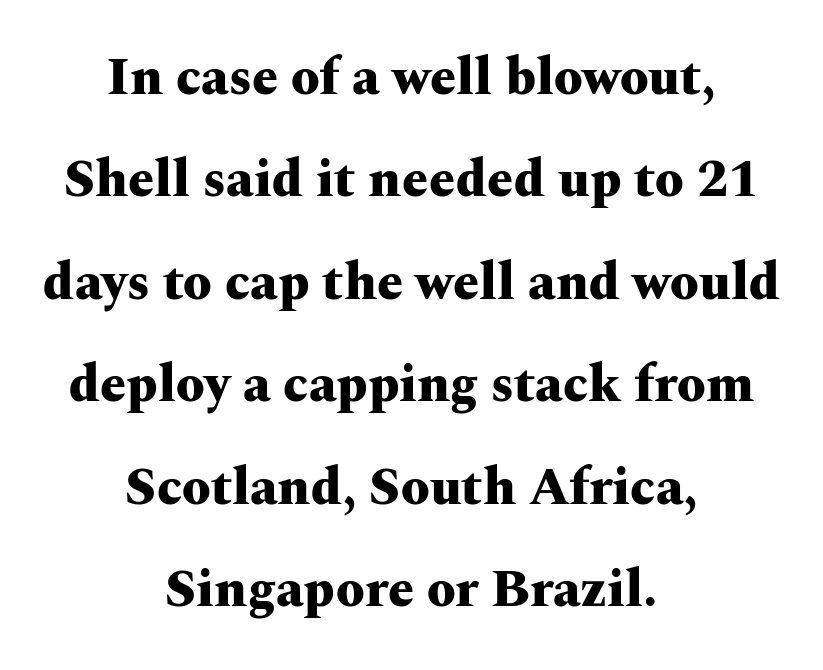
Q: Is the text bold? A: Yes.
Q: Is the text italic (slanted)? A: No, it is upright.
Q: Is the typeface a serif or a sans-serif typeface? A: Serif.
Q: Is the text underlined? A: No.
Q: How is the paragraph aligned? A: Centered.
Q: Is the spacing between letters normal or unusually wide? A: Normal.
Q: Is the spacing between lines tight, normal or loose? A: Loose.
Q: Width (condensed, normal, or wide)? A: Wide.
Q: Stroke contrast? A: Medium.
Q: x-height? A: Medium.
Q: Monospaced? A: No.
